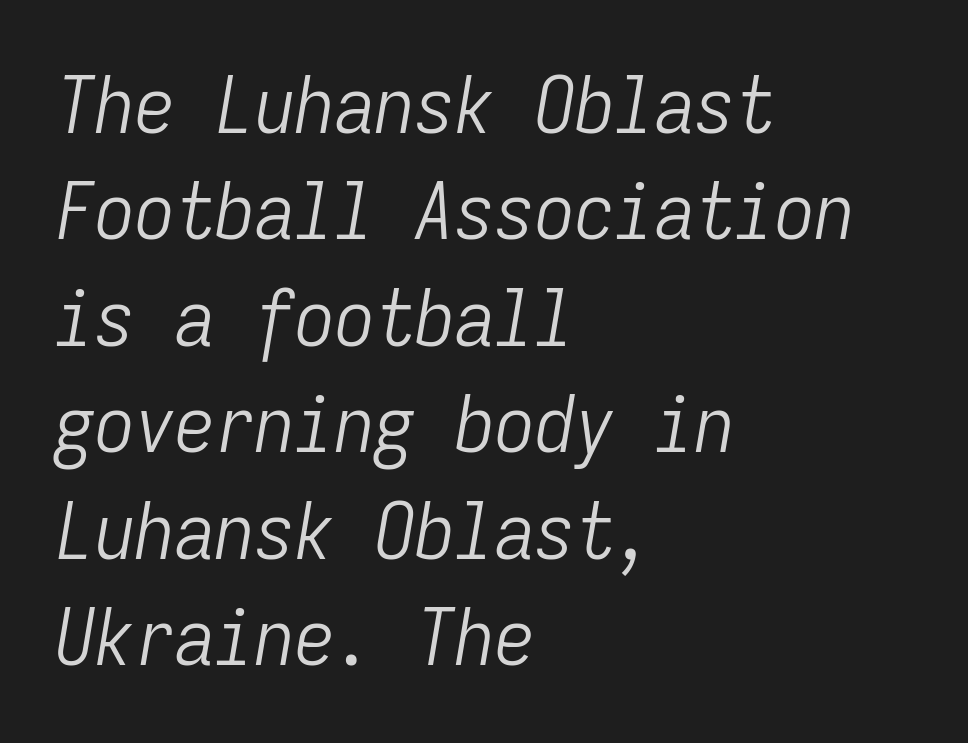
Q: Is the text bold? A: No.
Q: Is the text italic (slanted)? A: Yes, it leans right by about 9 degrees.
Q: Is the text underlined? A: No.
Q: How is the paragraph aligned? A: Left-aligned.
Q: Is the spacing between letters normal or unusually wide? A: Normal.
Q: Is the spacing between lines tight, normal or loose? A: Normal.
Q: Width (condensed, normal, or wide)? A: Condensed.
Q: Stroke contrast? A: Low.
Q: x-height? A: Medium.
Q: Monospaced? A: Yes.
